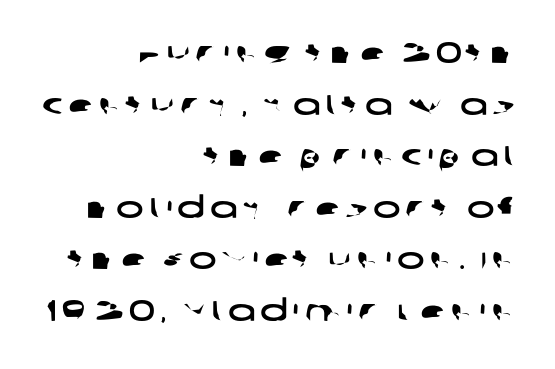
Q: Is the typeface a serif or a sans-serif typeface? A: Sans-serif.
Q: Is the text underlined? A: No.
Q: How is the paragraph aligned? A: Right-aligned.
Q: Width (condensed, normal, or wide)? A: Wide.
Q: Stroke contrast? A: Low.
Q: x-height? A: Large.
Q: Monospaced? A: No.
